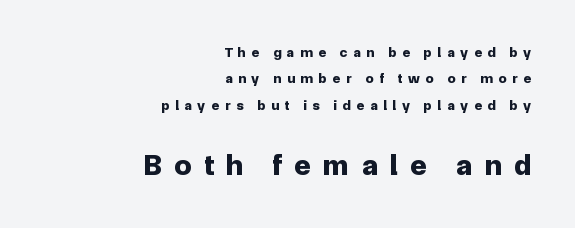
The image shows 30 px bold sans-serif type, upright; set right-aligned, line spacing 1.89x, unusually wide letter spacing (+0.42 em), not underlined; the second (bottom) block is 2.14x larger; low stroke contrast and a medium x-height.
